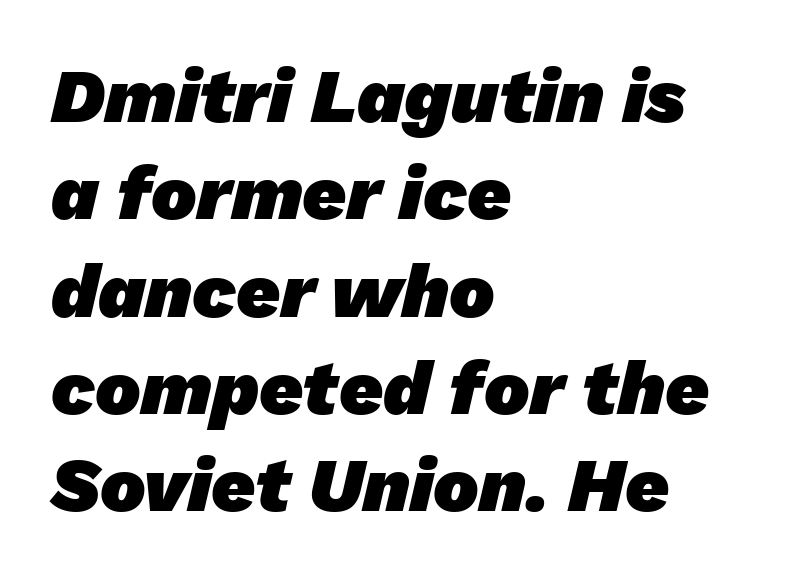
{"serif": "no", "bold": "yes", "weight": "heavy", "width": "normal", "stroke_contrast": "low", "x_height": "medium", "monospaced": "no", "underline": "no", "align": "left", "line_spacing": "normal", "line_spacing_ratio": 1.28, "letter_spacing": "normal", "letter_spacing_em": 0.0, "glyph_px": 76}
